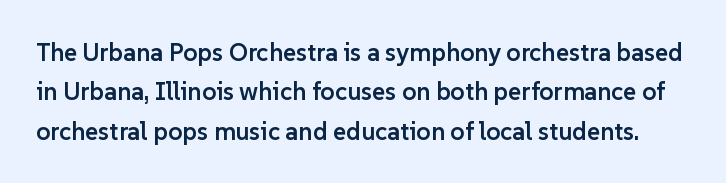
The image shows 25 px text type, upright; set normal line spacing (1.58x), normal letter spacing, not underlined.
